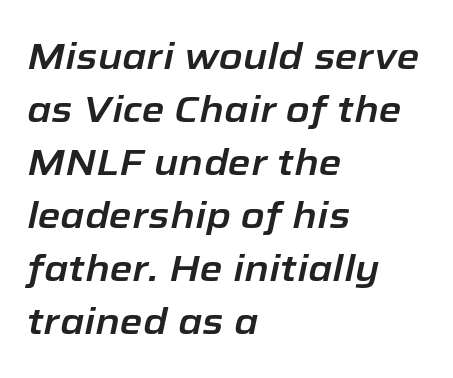
The image shows 37 px text type, italic (leaning right); set left-aligned, normal line spacing (1.43x), normal letter spacing, not underlined; low stroke contrast and a medium x-height.
